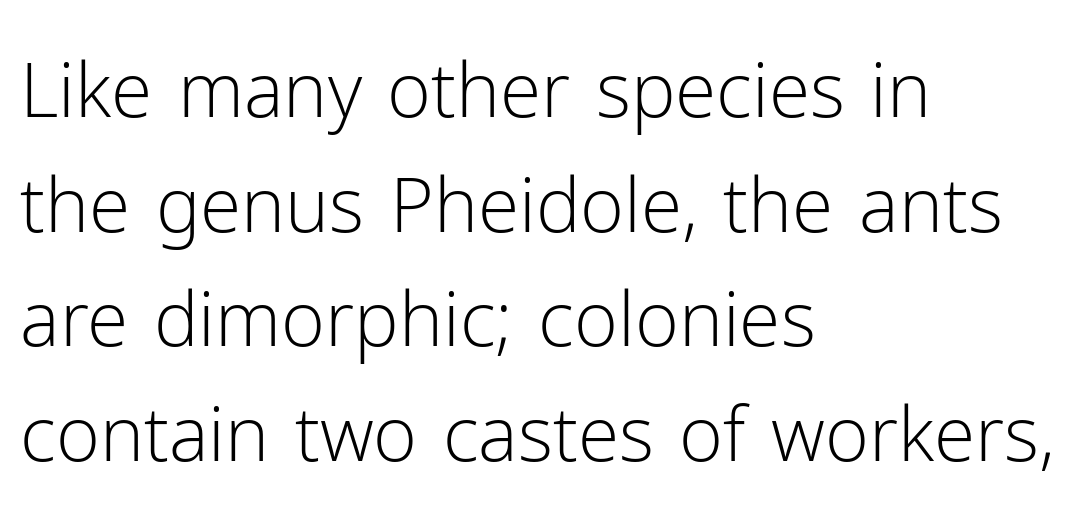
Nobody touched the tracking dial on this one. Heaviness? Minimal to ordinary, like unemphasized prose. Leading matches the norm, producing a regular column. Spacing verdict: proportional, widths tailored to each character. Honestly, there is no underline to notice here at all.
